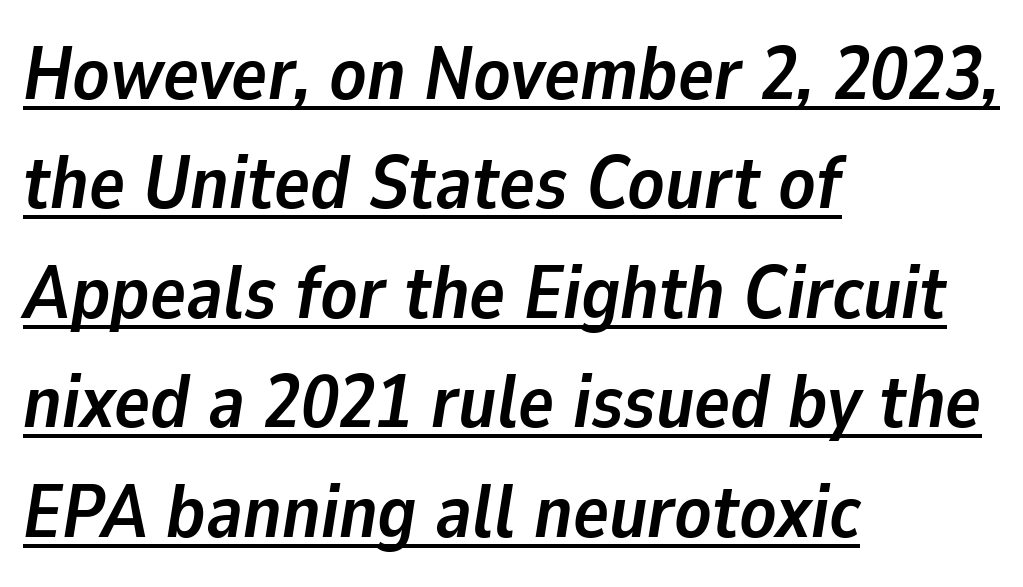
Q: Is the text bold? A: Yes.
Q: Is the text italic (slanted)? A: Yes, it leans right by about 9 degrees.
Q: Is the text underlined? A: Yes.
Q: How is the paragraph aligned? A: Left-aligned.
Q: Is the spacing between letters normal or unusually wide? A: Normal.
Q: Is the spacing between lines tight, normal or loose? A: Normal.
Q: Width (condensed, normal, or wide)? A: Normal.
Q: Stroke contrast? A: Low.
Q: x-height? A: Medium.
Q: Monospaced? A: No.
